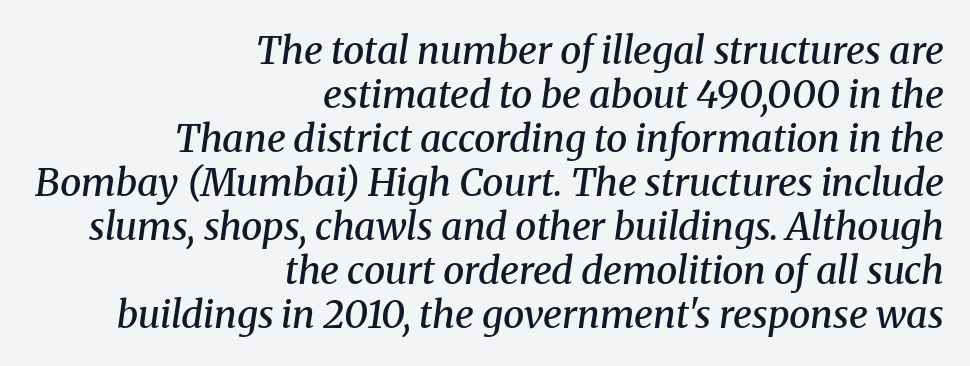
You could call the tracking neutral — neither tight nor loose. Regarding serifs, this sample has them. This rendering features lettering with no underline. The rendering uses natural spacing where letterforms have individual widths. Semibold letterforms, between regular and bold.
